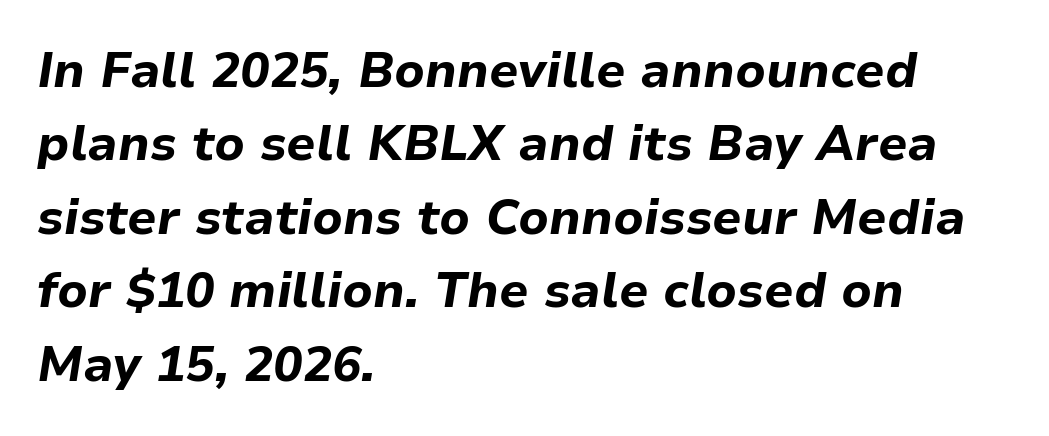
Q: Is the text bold? A: Yes.
Q: Is the text italic (slanted)? A: Yes, it leans right by about 9 degrees.
Q: Is the text underlined? A: No.
Q: How is the paragraph aligned? A: Left-aligned.
Q: Is the spacing between letters normal or unusually wide? A: Normal.
Q: Is the spacing between lines tight, normal or loose? A: Normal.
Q: Width (condensed, normal, or wide)? A: Normal.
Q: Stroke contrast? A: Low.
Q: x-height? A: Medium.
Q: Monospaced? A: No.
